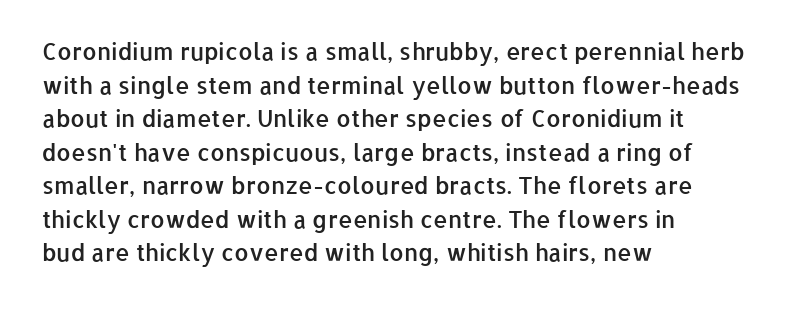
{"italic": "no", "bold": "semi", "underline": "no", "align": "left", "line_spacing": "normal", "line_spacing_ratio": 1.46, "letter_spacing": "normal", "letter_spacing_em": 0.0, "glyph_px": 23}
